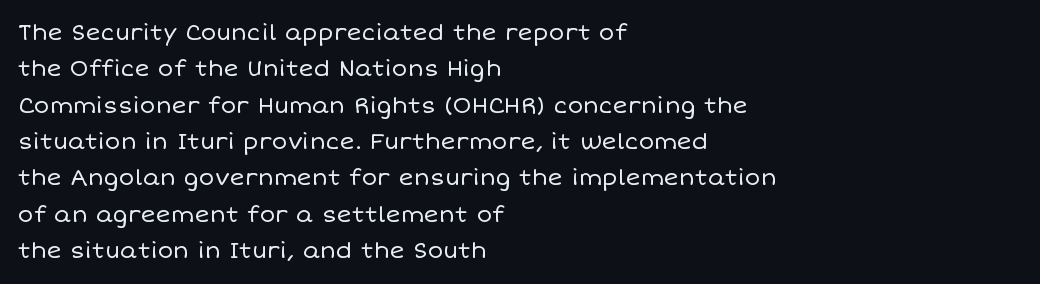
{"italic": "no", "bold": "no", "underline": "no", "align": "left", "line_spacing": "normal", "line_spacing_ratio": 1.58, "letter_spacing": "normal", "letter_spacing_em": 0.0, "glyph_px": 23}
